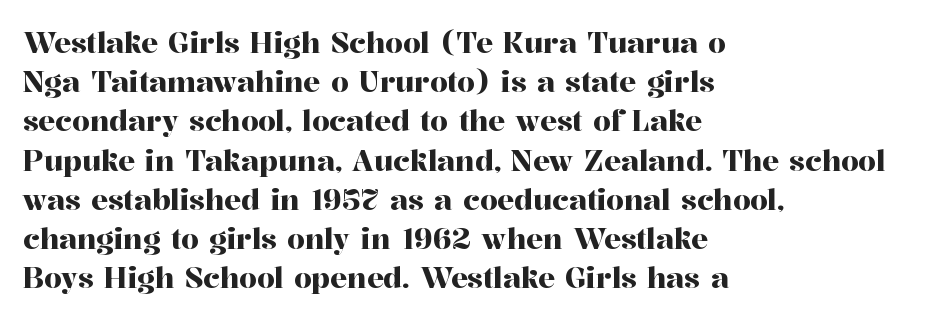
Q: Is the text italic (slanted)? A: No, it is upright.
Q: Is the typeface a serif or a sans-serif typeface? A: Serif.
Q: Is the text underlined? A: No.
Q: How is the paragraph aligned? A: Left-aligned.
Q: Is the spacing between letters normal or unusually wide? A: Normal.
Q: Is the spacing between lines tight, normal or loose? A: Normal.
Q: Width (condensed, normal, or wide)? A: Normal.
Q: Stroke contrast? A: High.
Q: x-height? A: Medium.
Q: Monospaced? A: No.
